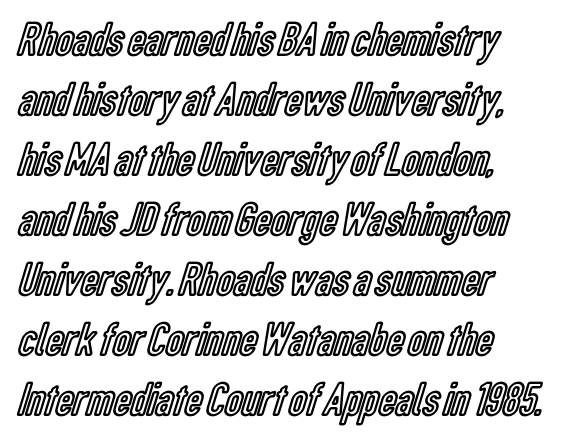
Q: Is the text italic (slanted)? A: Yes.
Q: Is the text underlined? A: No.
Q: How is the paragraph aligned? A: Left-aligned.
Q: Is the spacing between letters normal or unusually wide? A: Normal.
Q: Is the spacing between lines tight, normal or loose? A: Normal.
Q: Width (condensed, normal, or wide)? A: Condensed.
Q: x-height? A: Medium.
Q: Monospaced? A: No.
